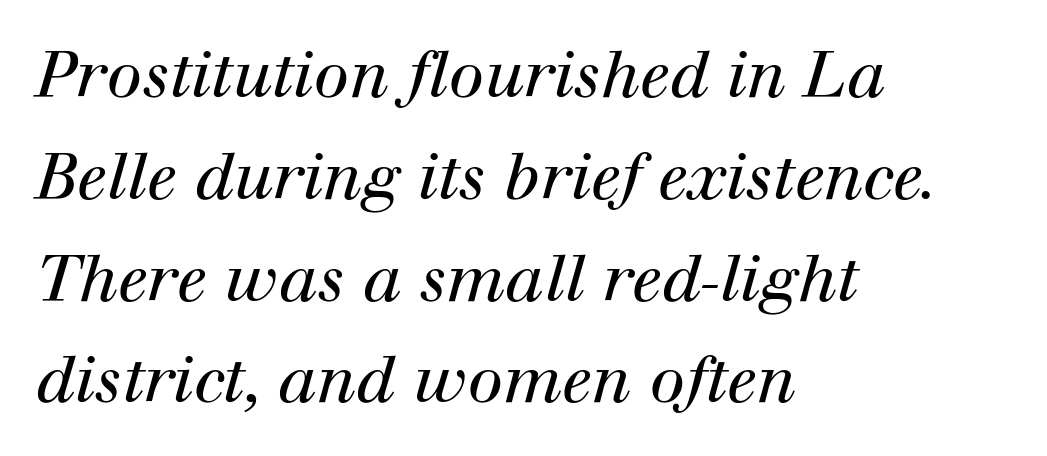
{"serif": "yes", "italic": "yes", "lean": "right", "slant_degrees": 12, "bold": "no", "weight": "regular", "width": "normal", "stroke_contrast": "high", "x_height": "medium", "monospaced": "no", "underline": "no", "align": "left", "line_spacing": "normal", "line_spacing_ratio": 1.59, "letter_spacing": "normal", "letter_spacing_em": 0.0, "glyph_px": 64}
